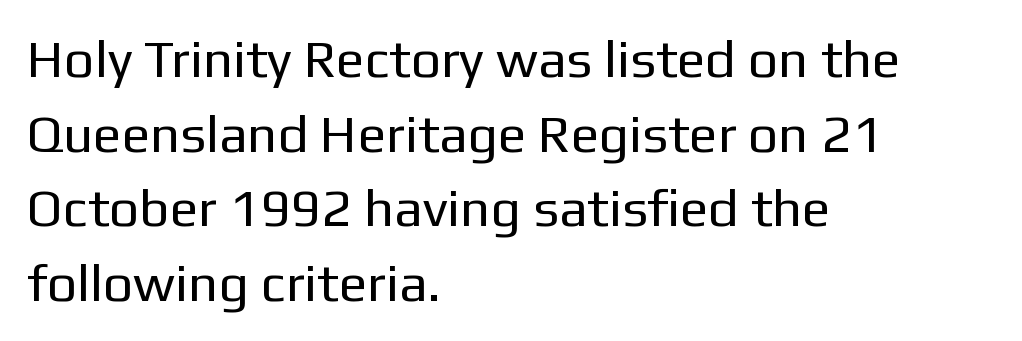
The image shows 53 px regular-weight sans-serif type, upright; set left-aligned, normal line spacing (1.41x), normal letter spacing, not underlined; low stroke contrast and a medium x-height.
